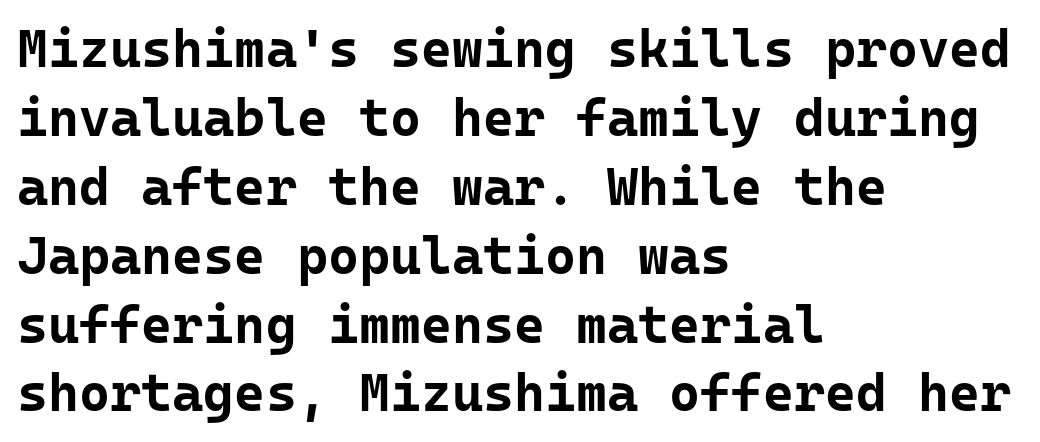
The image shows 53 px bold sans-serif type, upright, monospaced; set left-aligned, normal line spacing (1.3x), normal letter spacing, not underlined; low stroke contrast and a medium x-height.
